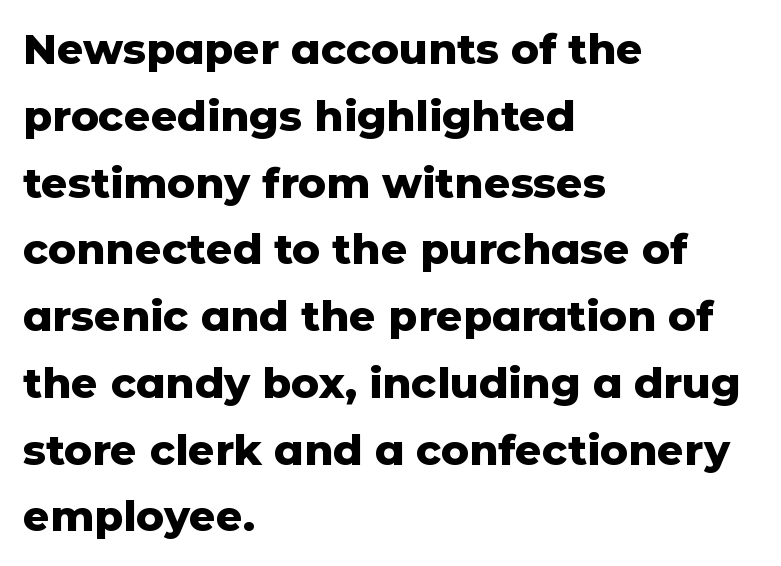
Tracking here is standard; glyphs follow each other at the usual distance. Line spacing here is normal. If you drew a line through each stem, it would be perfectly vertical. The specimen omits any rule beneath the text block's lines.
